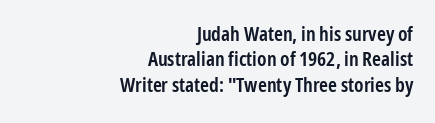
Q: Is the text bold? A: Semi-bold.
Q: Is the text italic (slanted)? A: No, it is upright.
Q: Is the text underlined? A: No.
Q: How is the paragraph aligned? A: Right-aligned.
Q: Is the spacing between letters normal or unusually wide? A: Normal.
Q: Is the spacing between lines tight, normal or loose? A: Normal.
